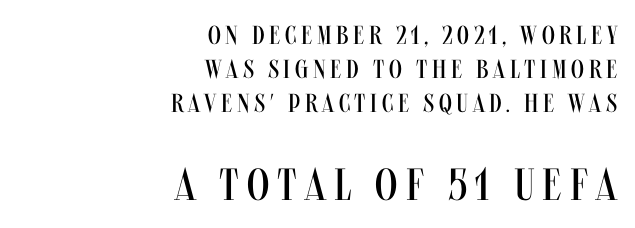
{"serif": "no", "italic": "no", "bold": "no", "weight": "regular", "width": "condensed", "stroke_contrast": "medium", "x_height": "large", "monospaced": "no", "underline": "no", "align": "right", "line_spacing": "normal", "line_spacing_ratio": 1.3, "larger_block": "second", "size_ratio": 1.73, "glyph_px": 45}
